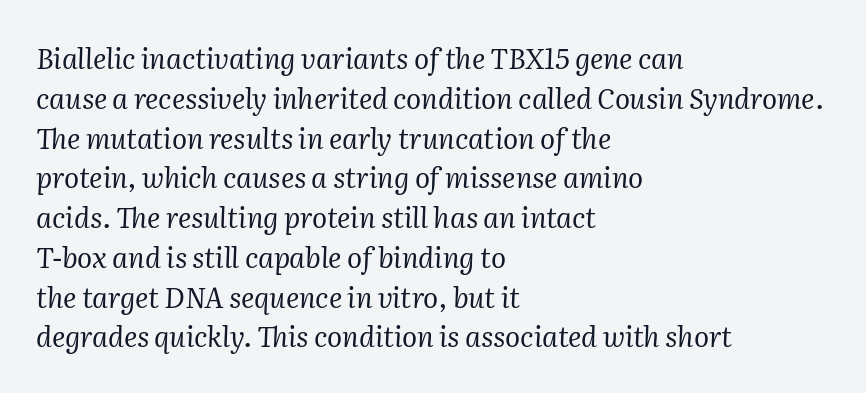
The image shows 28 px regular-weight serif type, italic (leaning right); set left-aligned, normal line spacing (1.42x), normal letter spacing, not underlined; medium stroke contrast and a medium x-height.
